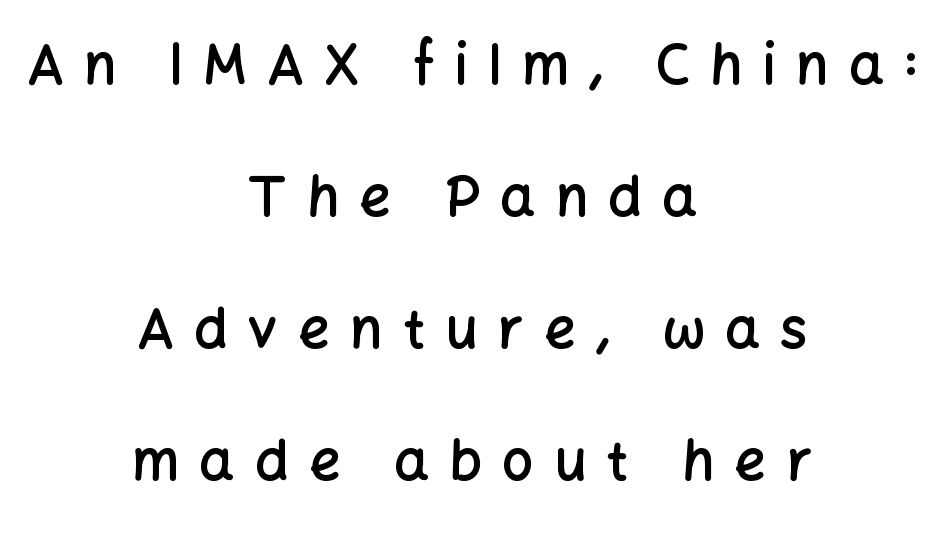
Quick note: underline off. Words appear elongated and porous because spacing is wide. Think of a printed novel: that variable character pitch is what you see here. Nothing sits at the stroke ends, so this counts as sans-serif.
